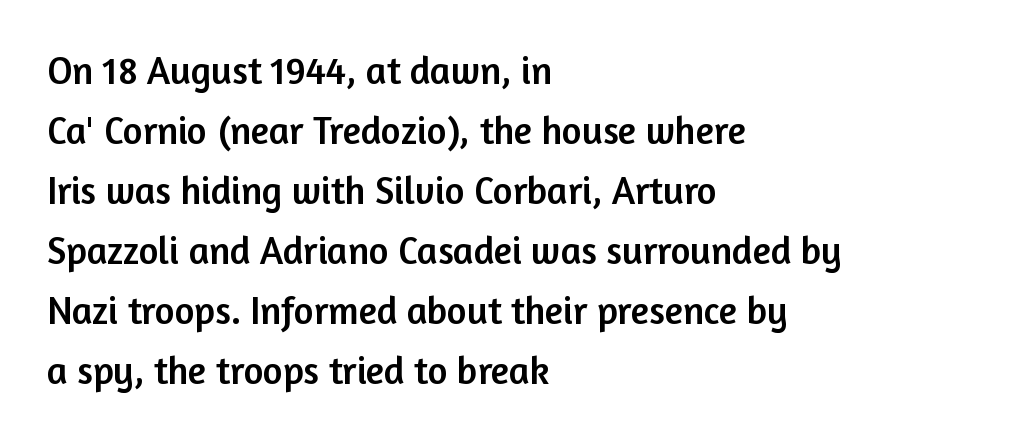
{"serif": "no", "italic": "no", "width": "normal", "stroke_contrast": "low", "x_height": "medium", "monospaced": "no", "underline": "no", "align": "left", "line_spacing": "normal", "line_spacing_ratio": 1.58, "letter_spacing": "normal", "letter_spacing_em": 0.0, "glyph_px": 38}
